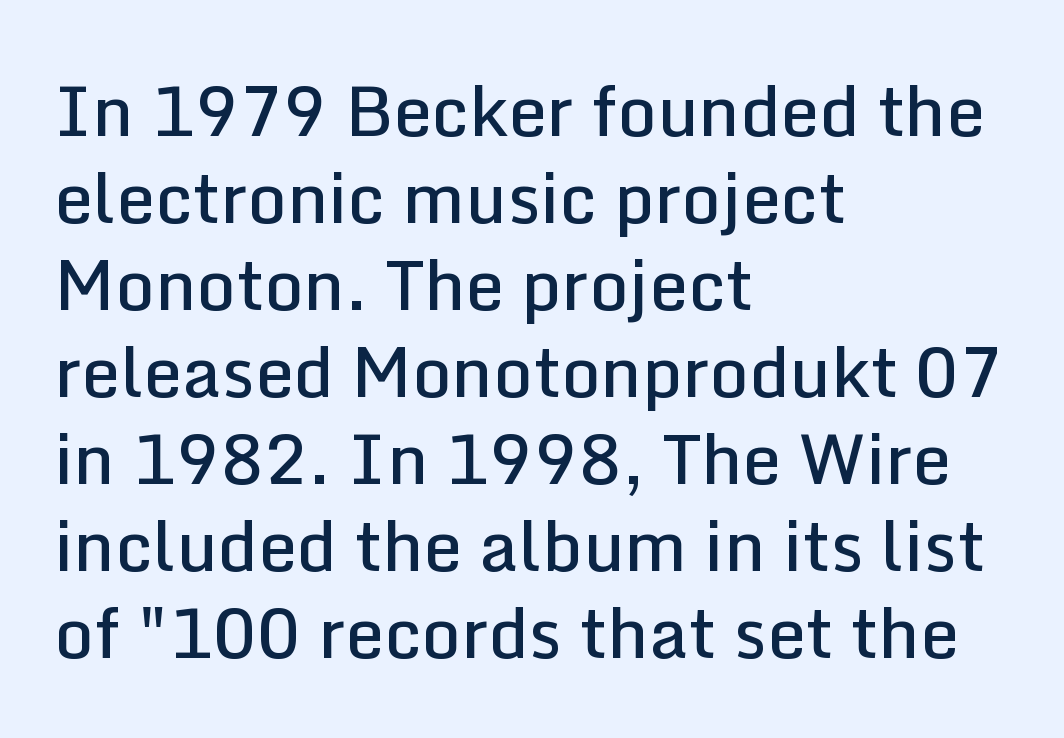
The image shows 69 px semibold sans-serif type, upright; set left-aligned, normal line spacing (1.26x), normal letter spacing, not underlined; low stroke contrast and a medium x-height.
